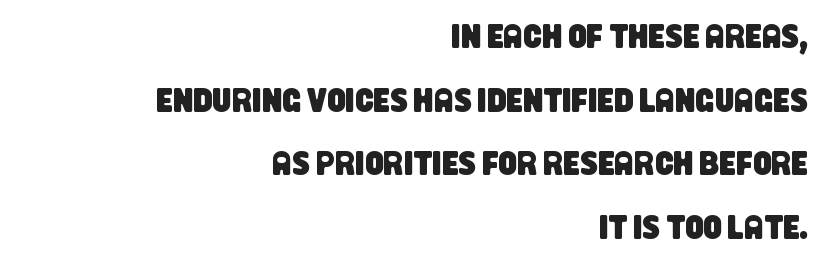
The designer went with a sans here, leaving each stem footless. The paragraph has a hard right edge and a soft left edge. The letters advance in unequal steps, a hallmark of proportional type. Any mark beneath the type? The region is blank.
